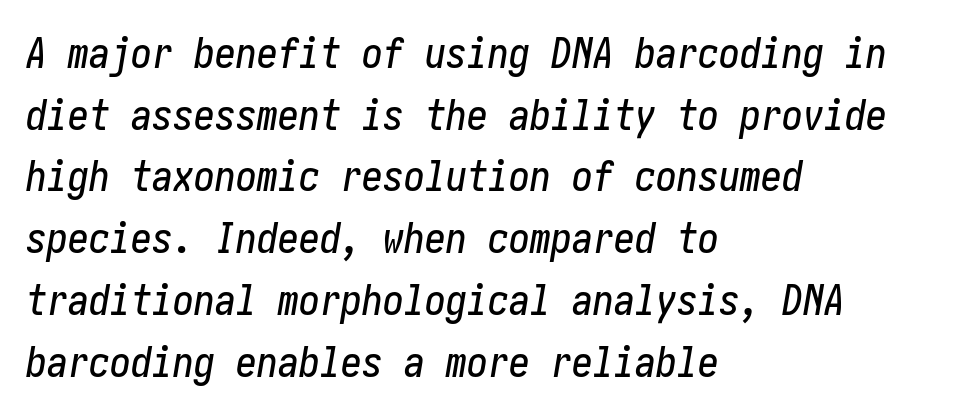
The image shows 42 px condensed type, italic (leaning right); set left-aligned, normal line spacing (1.47x), normal letter spacing, not underlined; low stroke contrast and a medium x-height.
